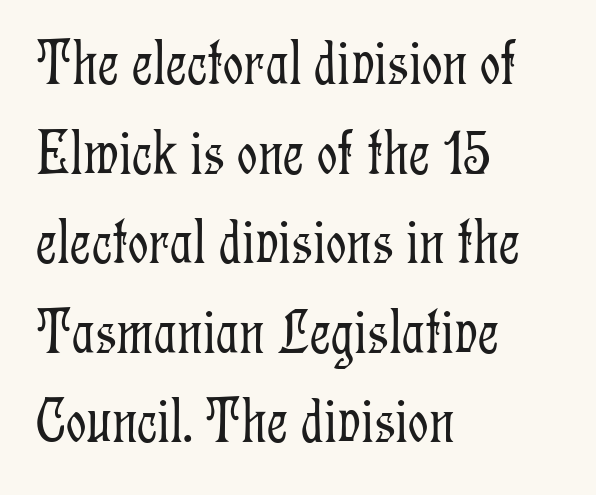
The image shows 64 px light, condensed serif type, upright; set left-aligned, normal line spacing (1.4x), normal letter spacing, not underlined; low stroke contrast and a medium x-height.
